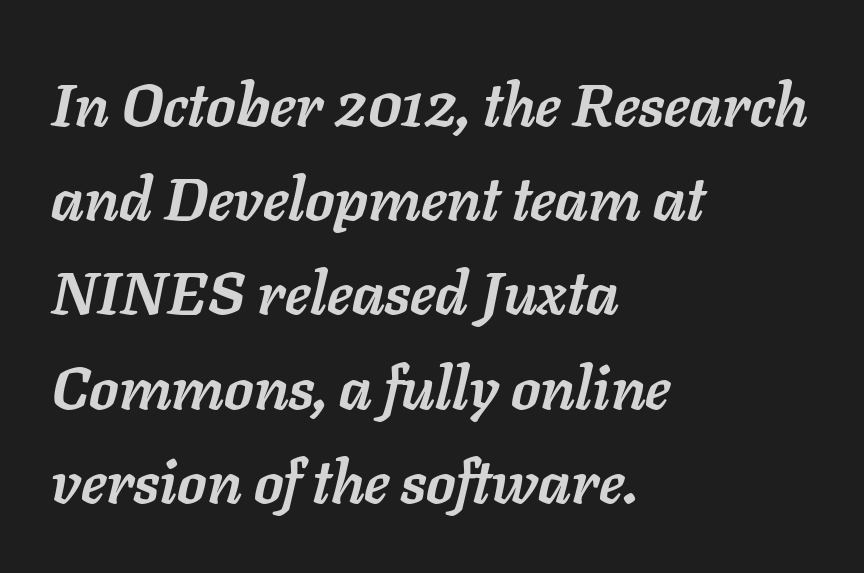
The image shows 60 px semibold type, italic (leaning right); set left-aligned, normal line spacing (1.57x), normal letter spacing, not underlined; low stroke contrast and a medium x-height.
